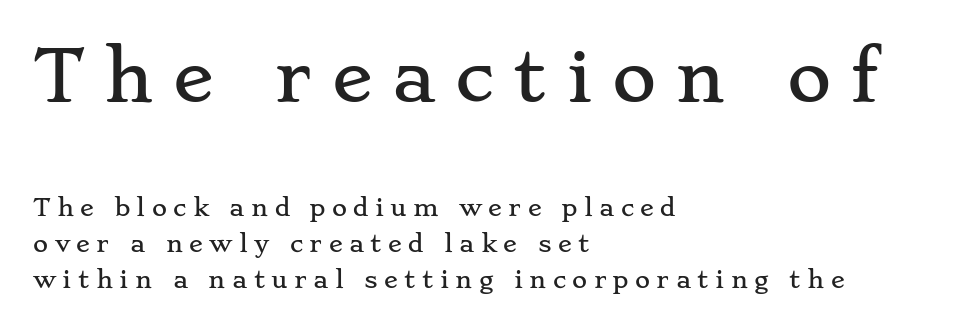
{"serif": "yes", "italic": "no", "width": "wide", "stroke_contrast": "low", "x_height": "small", "monospaced": "no", "underline": "no", "align": "left", "line_spacing": "normal", "line_spacing_ratio": 1.56, "letter_spacing": "wide", "letter_spacing_em": 0.28, "larger_block": "first", "size_ratio": 2.96, "glyph_px": 68}
